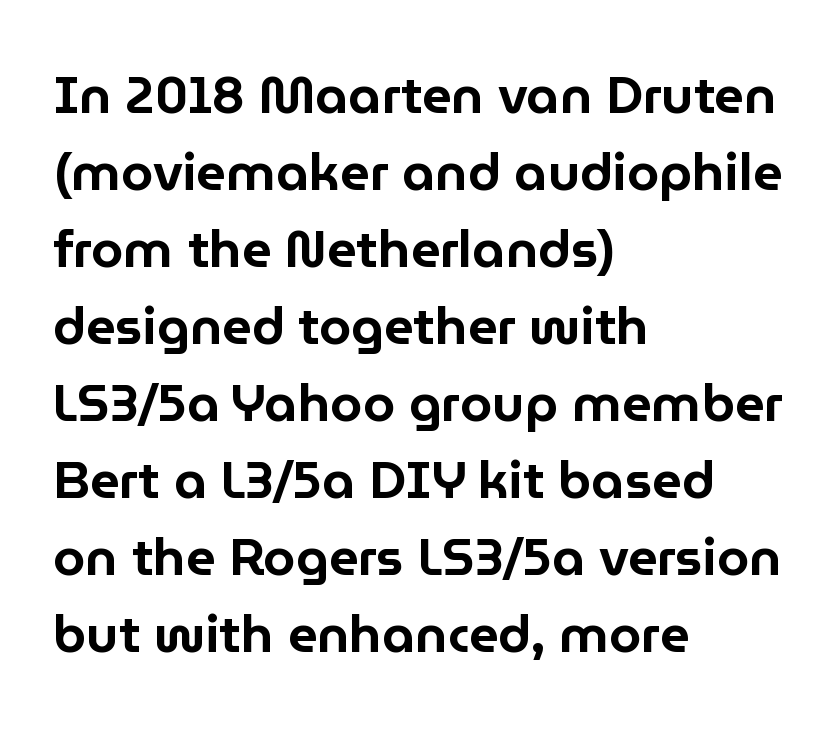
The image shows 52 px sans-serif type, upright; set left-aligned, normal line spacing (1.48x), normal letter spacing, not underlined; low stroke contrast and a medium x-height.
